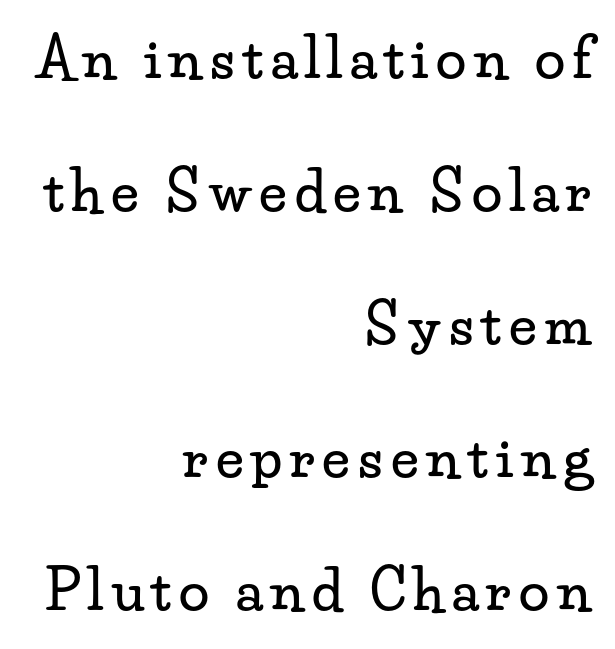
{"serif": "yes", "italic": "no", "width": "wide", "stroke_contrast": "low", "x_height": "small", "monospaced": "no", "underline": "no", "align": "right", "line_spacing": "loose", "line_spacing_ratio": 2.42, "glyph_px": 55}
